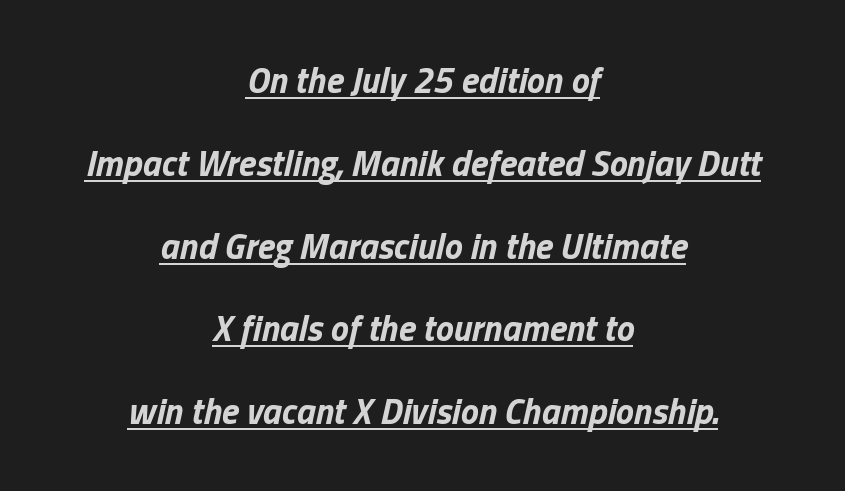
The image shows 36 px bold type, italic (leaning right); set centered, loose line spacing (2.3x), normal letter spacing, underlined; low stroke contrast and a medium x-height.
